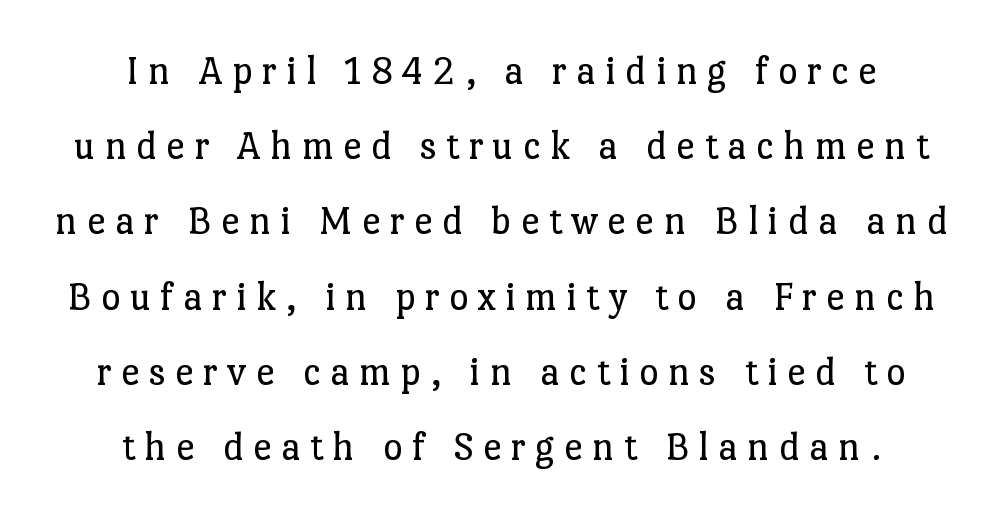
Q: Is the text bold? A: No.
Q: Is the text italic (slanted)? A: No, it is upright.
Q: Is the typeface a serif or a sans-serif typeface? A: Serif.
Q: Is the text underlined? A: No.
Q: How is the paragraph aligned? A: Centered.
Q: Is the spacing between letters normal or unusually wide? A: Unusually wide.
Q: Width (condensed, normal, or wide)? A: Normal.
Q: Stroke contrast? A: Low.
Q: x-height? A: Medium.
Q: Monospaced? A: No.
